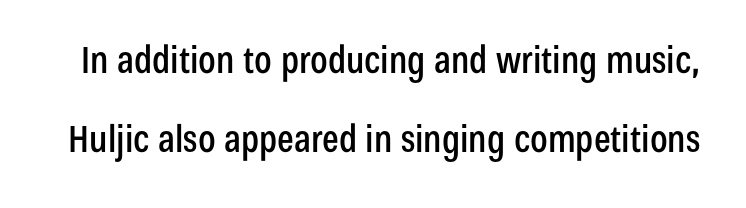
The image shows 37 px condensed sans-serif type, upright; set loose line spacing (2.14x), normal letter spacing, not underlined; low stroke contrast and a medium x-height.
